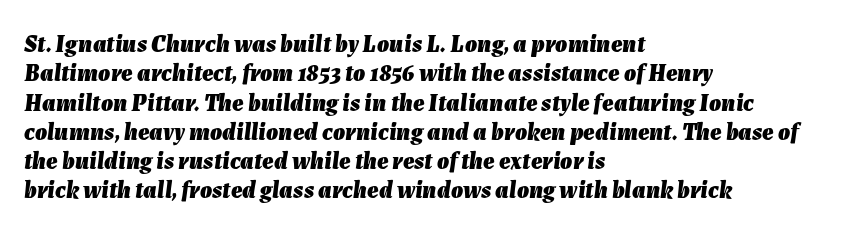
Q: Is the text bold? A: Yes.
Q: Is the text italic (slanted)? A: Yes, it leans right by about 7 degrees.
Q: Is the text underlined? A: No.
Q: How is the paragraph aligned? A: Left-aligned.
Q: Is the spacing between letters normal or unusually wide? A: Normal.
